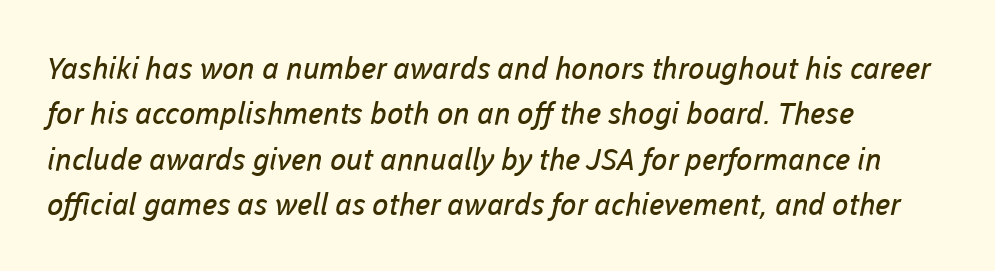
{"serif": "no", "bold": "no", "weight": "regular", "width": "normal", "stroke_contrast": "low", "x_height": "medium", "monospaced": "no", "underline": "no", "align": "left", "line_spacing": "normal", "line_spacing_ratio": 1.51, "letter_spacing": "normal", "letter_spacing_em": 0.0, "glyph_px": 30}
